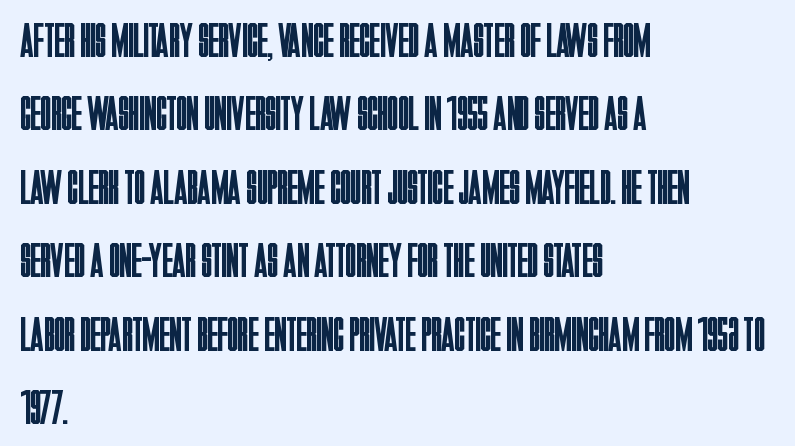
The letters look calm and open, with moderate or lighter stems. A student would call this left alignment; a typographer would say flush left, rag right. A normal amount of white space separates one row of letters from the next. Here the designer chose a conventional face with non-uniform glyph widths.
